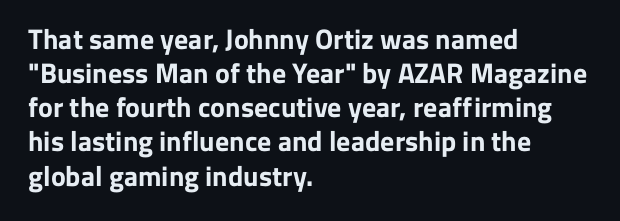
Q: Is the text bold? A: Yes.
Q: Is the text italic (slanted)? A: No, it is upright.
Q: Is the typeface a serif or a sans-serif typeface? A: Sans-serif.
Q: Is the text underlined? A: No.
Q: How is the paragraph aligned? A: Left-aligned.
Q: Is the spacing between letters normal or unusually wide? A: Normal.
Q: Width (condensed, normal, or wide)? A: Normal.
Q: Stroke contrast? A: Low.
Q: x-height? A: Medium.
Q: Monospaced? A: No.
